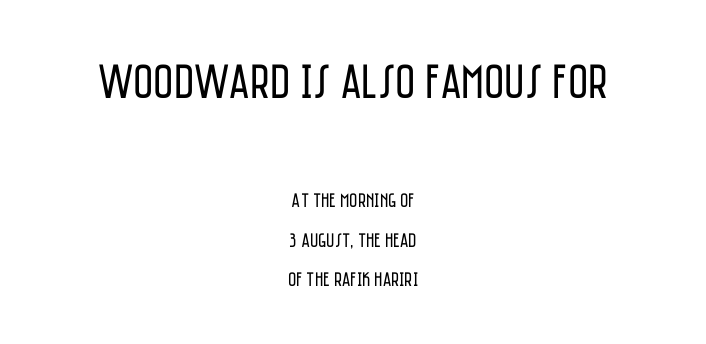
Q: Is the text bold? A: No.
Q: Is the text italic (slanted)? A: No, it is upright.
Q: Is the typeface a serif or a sans-serif typeface? A: Sans-serif.
Q: Is the text underlined? A: No.
Q: How is the paragraph aligned? A: Centered.
Q: Is the spacing between letters normal or unusually wide? A: Normal.
Q: Is the spacing between lines tight, normal or loose? A: Loose.
Q: Which block of text is set in a larger size, the first (top) or the second (bottom)? A: The first (top) one.
Q: Width (condensed, normal, or wide)? A: Condensed.
Q: Stroke contrast? A: Low.
Q: x-height? A: Large.
Q: Monospaced? A: No.
